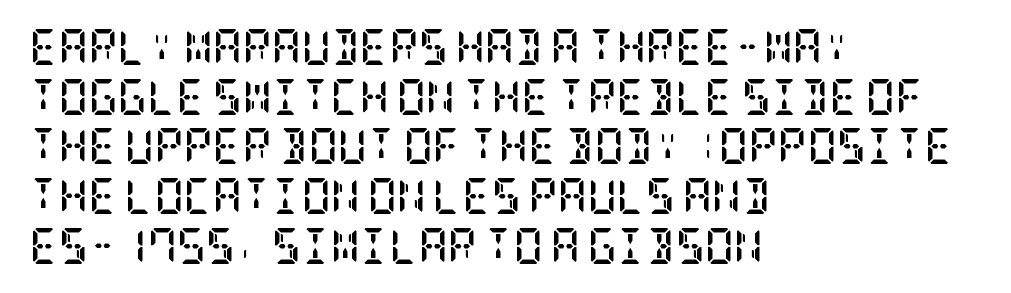
Q: Is the text bold? A: Yes.
Q: Is the text italic (slanted)? A: No, it is upright.
Q: Is the typeface a serif or a sans-serif typeface? A: Serif.
Q: Is the text underlined? A: No.
Q: How is the paragraph aligned? A: Left-aligned.
Q: Is the spacing between letters normal or unusually wide? A: Normal.
Q: Is the spacing between lines tight, normal or loose? A: Normal.
Q: Width (condensed, normal, or wide)? A: Condensed.
Q: Stroke contrast? A: Low.
Q: x-height? A: Large.
